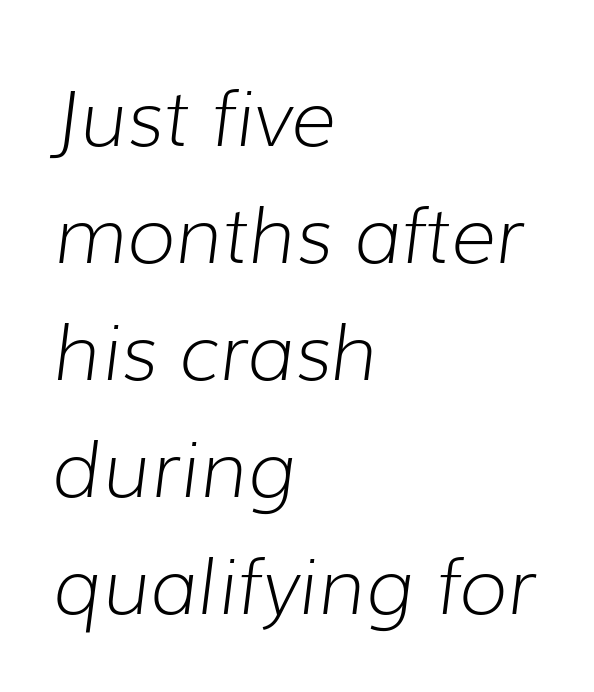
{"italic": "yes", "lean": "right", "slant_degrees": 7, "bold": "no", "weight": "light", "width": "normal", "stroke_contrast": "low", "x_height": "medium", "monospaced": "no", "underline": "no", "align": "left", "line_spacing": "normal", "line_spacing_ratio": 1.5, "letter_spacing": "normal", "letter_spacing_em": 0.0, "glyph_px": 78}
